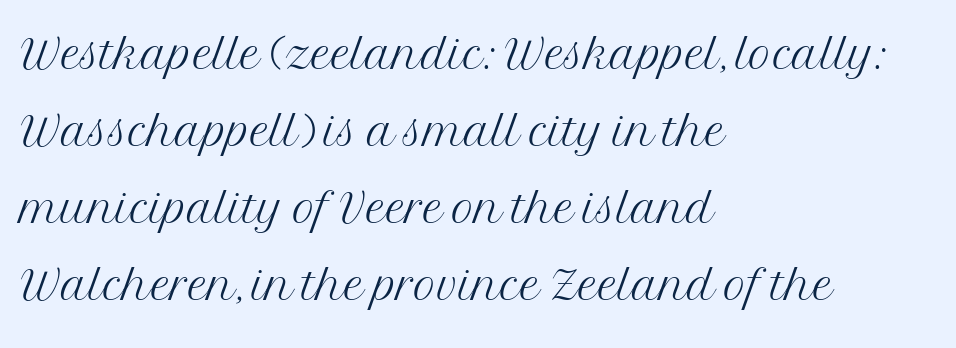
The image shows 62 px light serif type; set left-aligned, line spacing 1.24x, normal letter spacing, not underlined; medium stroke contrast and a medium x-height.
